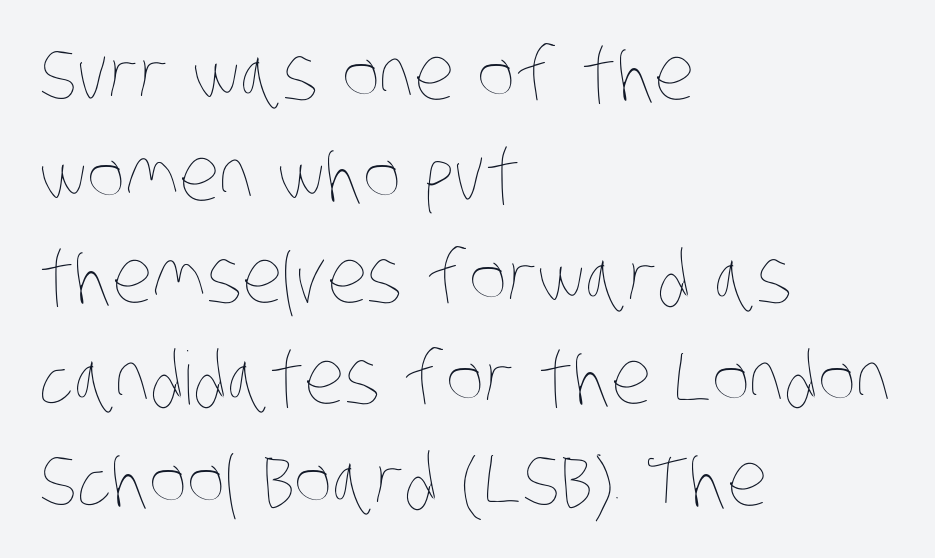
{"bold": "no", "weight": "thin", "width": "condensed", "stroke_contrast": "low", "x_height": "large", "monospaced": "no", "underline": "no", "align": "left", "line_spacing": "normal", "line_spacing_ratio": 1.39, "letter_spacing": "normal", "letter_spacing_em": 0.0, "glyph_px": 73}
